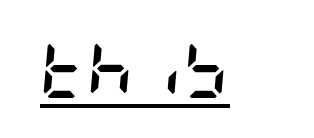
Q: Is the text bold? A: Yes.
Q: Is the text italic (slanted)? A: Yes, it leans right by about 5 degrees.
Q: Is the text underlined? A: Yes.
Q: Is the spacing between letters normal or unusually wide? A: Normal.
Q: Width (condensed, normal, or wide)? A: Condensed.
Q: Stroke contrast? A: Low.
Q: x-height? A: Large.
